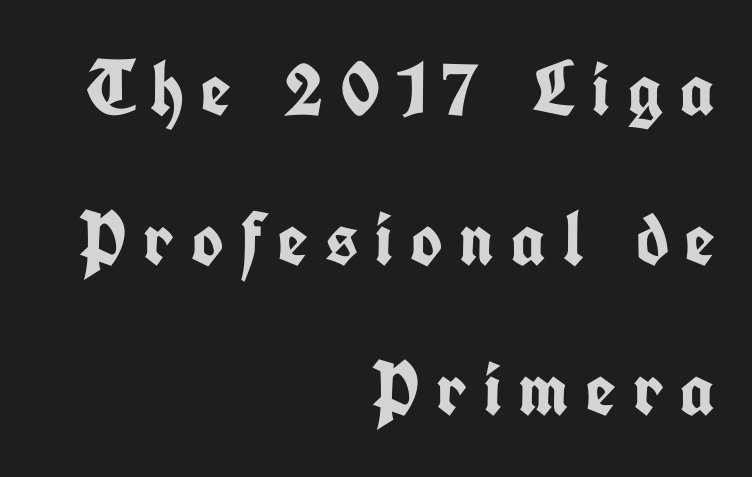
The image shows 77 px semibold, condensed sans-serif type, upright; set right-aligned, loose line spacing (1.95x), unusually wide letter spacing (+0.22 em), not underlined; low stroke contrast and a medium x-height.
